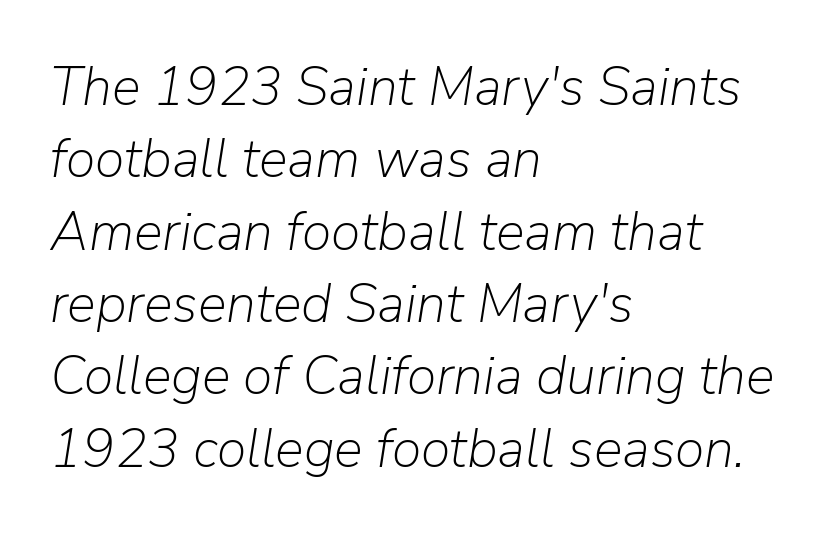
Q: Is the text bold? A: No.
Q: Is the text italic (slanted)? A: Yes, it leans right by about 9 degrees.
Q: Is the text underlined? A: No.
Q: How is the paragraph aligned? A: Left-aligned.
Q: Is the spacing between letters normal or unusually wide? A: Normal.
Q: Is the spacing between lines tight, normal or loose? A: Normal.
Q: Width (condensed, normal, or wide)? A: Normal.
Q: Stroke contrast? A: Low.
Q: x-height? A: Medium.
Q: Monospaced? A: No.
